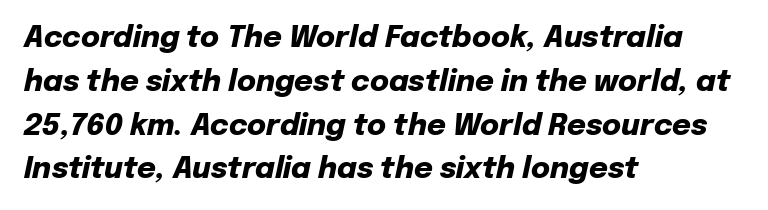
Q: Is the text bold? A: Yes.
Q: Is the text italic (slanted)? A: Yes, it leans right by about 12 degrees.
Q: Is the text underlined? A: No.
Q: How is the paragraph aligned? A: Left-aligned.
Q: Is the spacing between letters normal or unusually wide? A: Normal.
Q: Is the spacing between lines tight, normal or loose? A: Normal.
Q: Width (condensed, normal, or wide)? A: Normal.
Q: Stroke contrast? A: Low.
Q: x-height? A: Medium.
Q: Monospaced? A: No.
